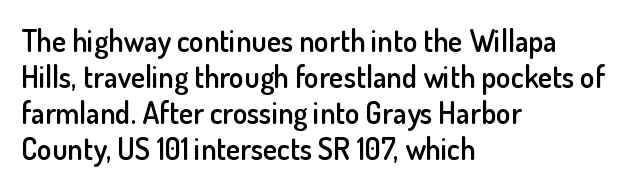
{"serif": "no", "italic": "no", "bold": "semi", "weight": "semibold", "width": "normal", "stroke_contrast": "low", "x_height": "small", "monospaced": "no", "underline": "no", "align": "left", "line_spacing_ratio": 1.2, "letter_spacing": "normal", "letter_spacing_em": 0.0, "glyph_px": 30}
